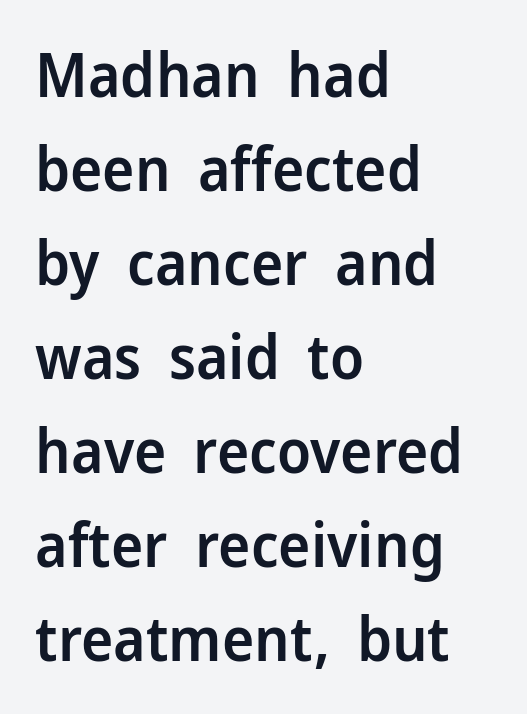
{"serif": "no", "italic": "no", "bold": "semi", "weight": "semibold", "width": "normal", "stroke_contrast": "low", "x_height": "medium", "monospaced": "no", "underline": "no", "align": "left", "line_spacing": "normal", "line_spacing_ratio": 1.54, "letter_spacing": "normal", "letter_spacing_em": 0.0, "glyph_px": 61}
